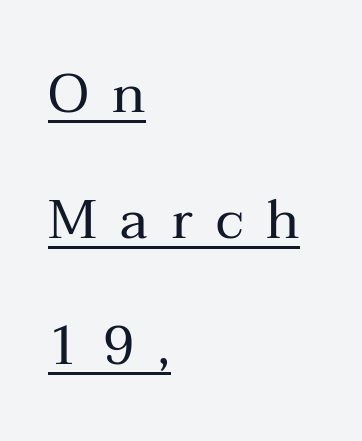
{"serif": "yes", "italic": "no", "bold": "no", "weight": "regular", "width": "normal", "stroke_contrast": "medium", "x_height": "medium", "monospaced": "no", "underline": "yes", "align": "left", "line_spacing": "loose", "line_spacing_ratio": 2.33, "letter_spacing": "wide", "letter_spacing_em": 0.43, "glyph_px": 54}
